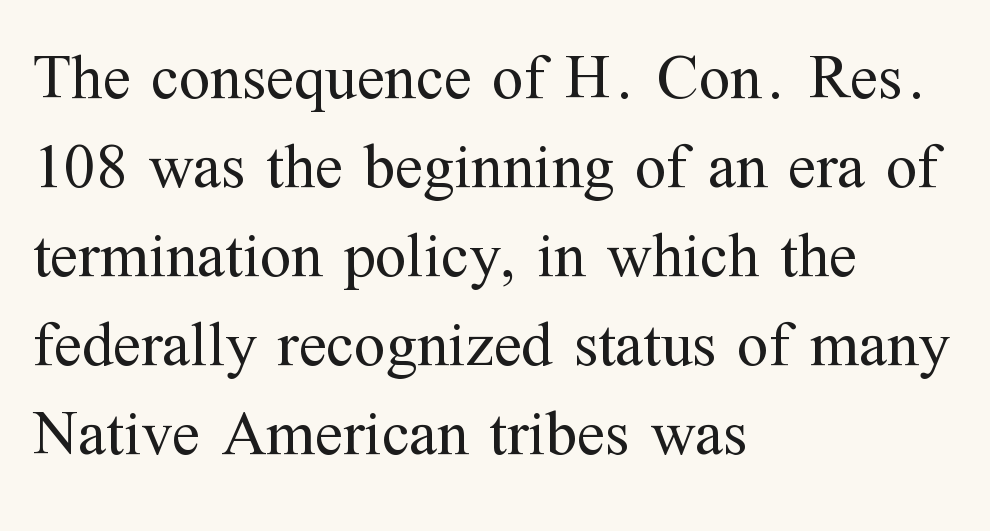
{"serif": "yes", "italic": "no", "bold": "no", "weight": "regular", "width": "normal", "stroke_contrast": "medium", "x_height": "medium", "monospaced": "no", "underline": "no", "align": "left", "line_spacing": "normal", "line_spacing_ratio": 1.39, "letter_spacing": "normal", "letter_spacing_em": 0.0, "glyph_px": 64}
